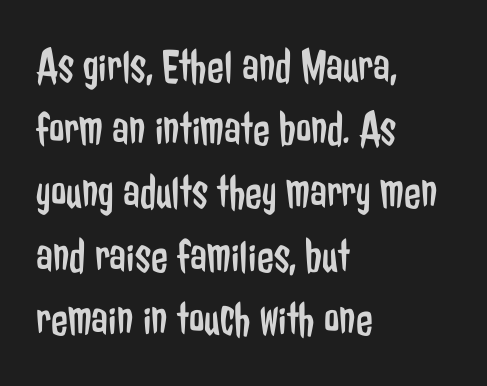
These lines are rendered in a variable-pitch font. The lines sit at an ordinary, default distance from one another. Horizontally, the lines are justified to the leading edge only. Does the type have serifs? No, each stem ends abruptly. Stroke thickness stays within the range of a standard reading face or lighter.
